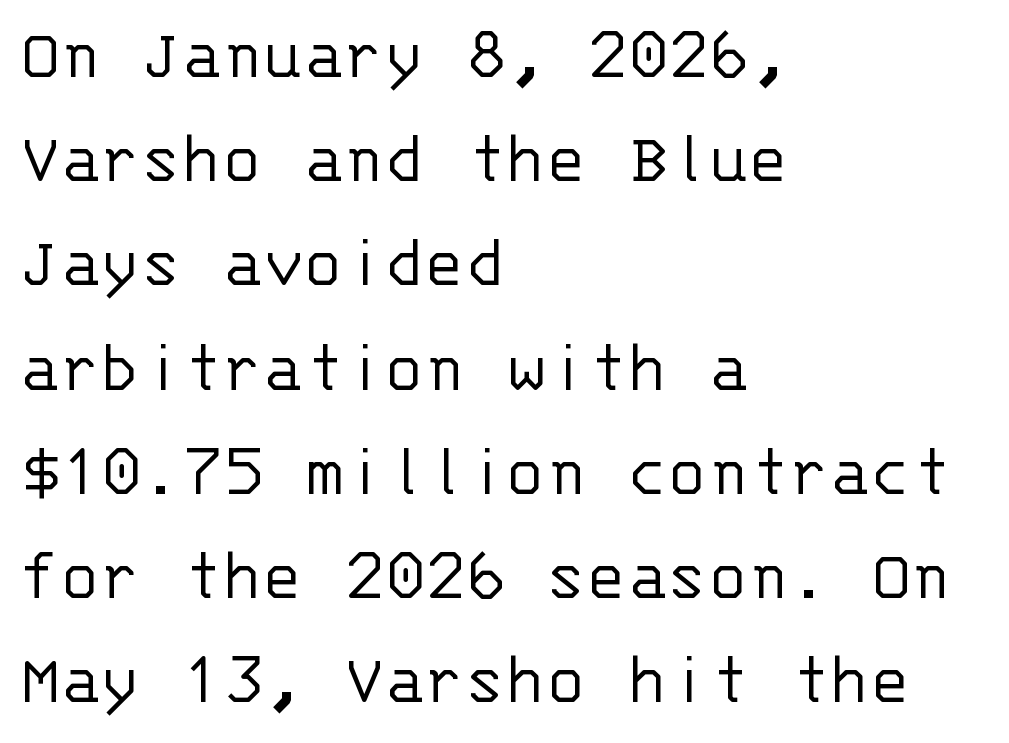
The image shows 75 px light sans-serif type, upright, monospaced; set left-aligned, normal line spacing (1.39x), normal letter spacing, not underlined; low stroke contrast and a large x-height.
